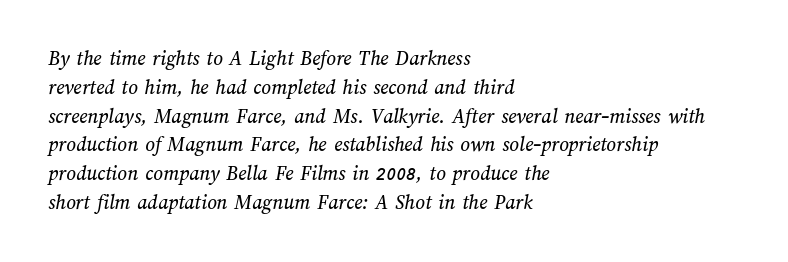
The image shows 21 px text type; set left-aligned, normal line spacing (1.37x), normal letter spacing, not underlined.
